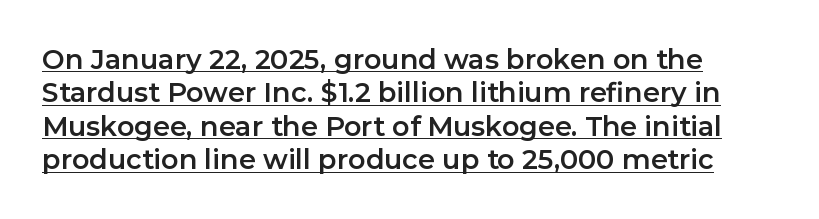
Q: Is the text italic (slanted)? A: No, it is upright.
Q: Is the text underlined? A: Yes.
Q: How is the paragraph aligned? A: Left-aligned.
Q: Is the spacing between letters normal or unusually wide? A: Normal.
